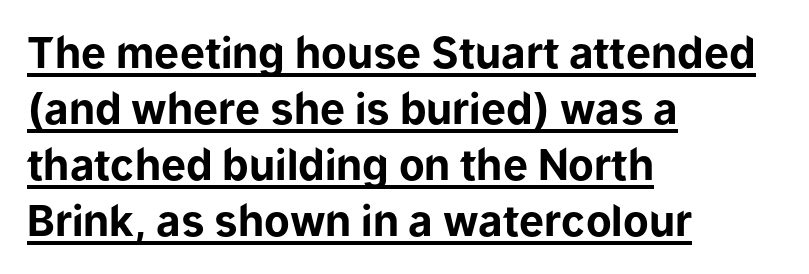
Q: Is the text bold? A: Yes.
Q: Is the text italic (slanted)? A: No, it is upright.
Q: Is the typeface a serif or a sans-serif typeface? A: Sans-serif.
Q: Is the text underlined? A: Yes.
Q: How is the paragraph aligned? A: Left-aligned.
Q: Is the spacing between letters normal or unusually wide? A: Normal.
Q: Is the spacing between lines tight, normal or loose? A: Normal.
Q: Width (condensed, normal, or wide)? A: Normal.
Q: Stroke contrast? A: Low.
Q: x-height? A: Medium.
Q: Monospaced? A: No.
